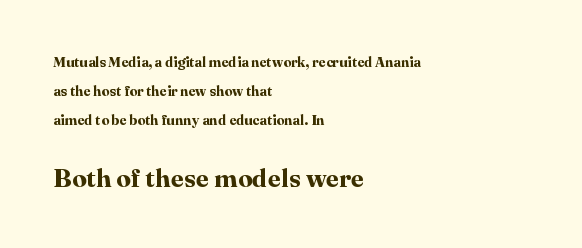
Q: Is the text bold? A: Yes.
Q: Is the text italic (slanted)? A: No, it is upright.
Q: Is the text underlined? A: No.
Q: How is the paragraph aligned? A: Left-aligned.
Q: Is the spacing between letters normal or unusually wide? A: Normal.
Q: Is the spacing between lines tight, normal or loose? A: Loose.
Q: Which block of text is set in a larger size, the first (top) or the second (bottom)? A: The second (bottom) one.
